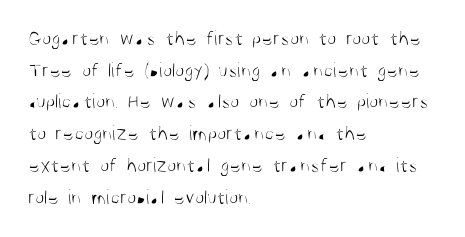
Q: Is the text bold? A: No.
Q: Is the text italic (slanted)? A: No, it is upright.
Q: Is the text underlined? A: No.
Q: How is the paragraph aligned? A: Left-aligned.
Q: Is the spacing between letters normal or unusually wide? A: Normal.
Q: Is the spacing between lines tight, normal or loose? A: Normal.
